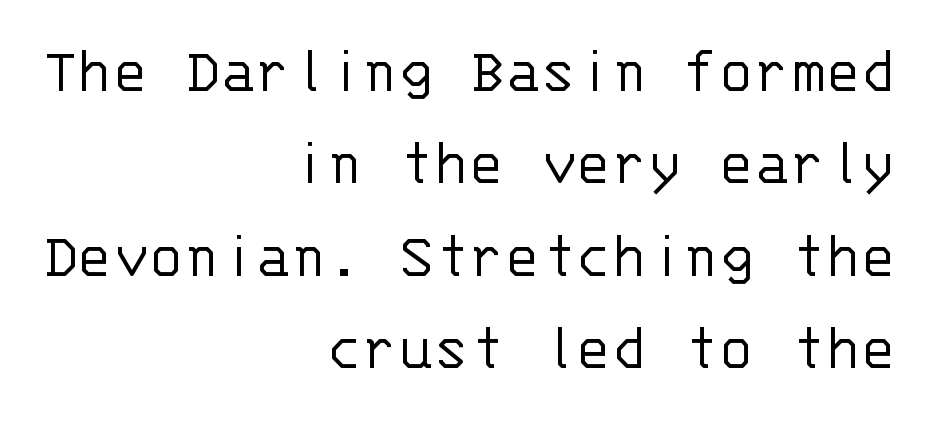
{"serif": "no", "italic": "no", "bold": "no", "weight": "light", "width": "normal", "stroke_contrast": "low", "x_height": "large", "monospaced": "yes", "underline": "no", "align": "right", "line_spacing": "normal", "line_spacing_ratio": 1.4, "letter_spacing": "normal", "letter_spacing_em": 0.0, "glyph_px": 66}
